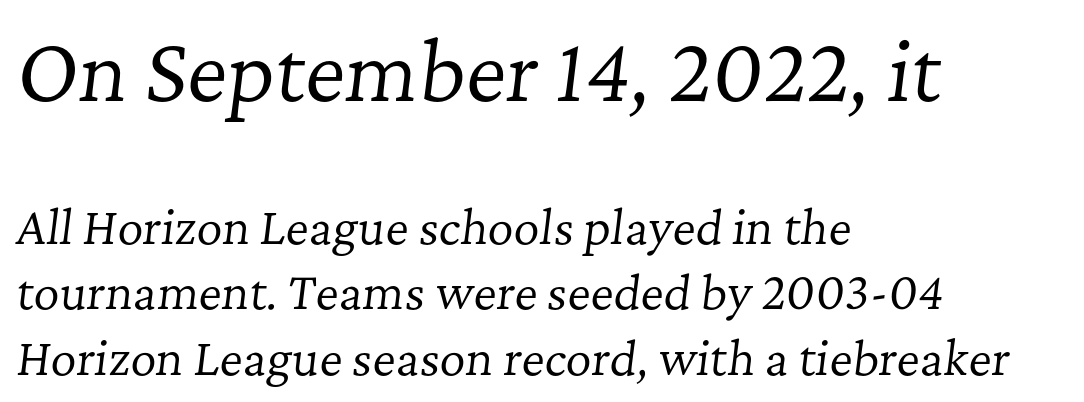
{"serif": "yes", "italic": "yes", "lean": "right", "slant_degrees": 7, "bold": "no", "weight": "regular", "width": "normal", "stroke_contrast": "low", "x_height": "medium", "monospaced": "no", "underline": "no", "align": "left", "line_spacing": "normal", "line_spacing_ratio": 1.46, "letter_spacing": "normal", "letter_spacing_em": 0.0, "larger_block": "first", "size_ratio": 1.76, "glyph_px": 79}
